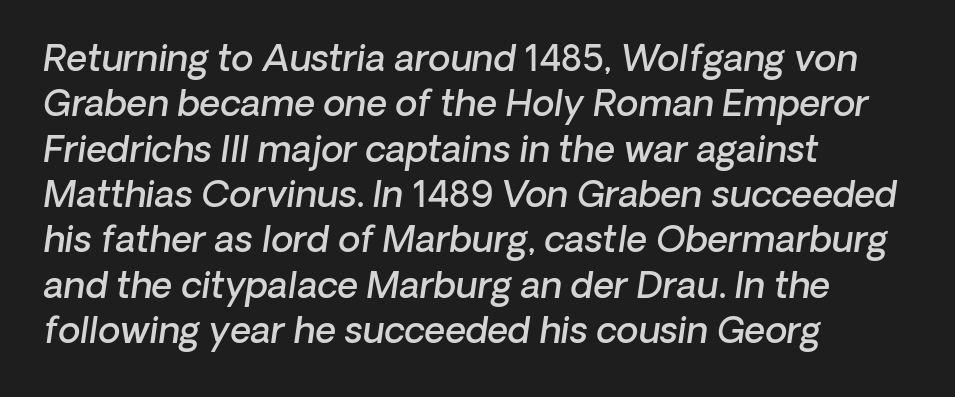
{"italic": "yes", "lean": "right", "slant_degrees": 8, "bold": "semi", "weight": "semibold", "width": "normal", "stroke_contrast": "low", "x_height": "medium", "monospaced": "no", "underline": "no", "align": "left", "line_spacing": "normal", "line_spacing_ratio": 1.26, "letter_spacing": "normal", "letter_spacing_em": 0.0, "glyph_px": 36}
